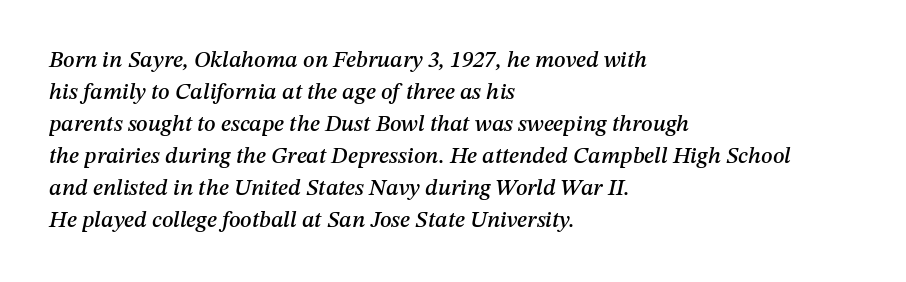
Q: Is the text italic (slanted)? A: Yes, it leans right by about 12 degrees.
Q: Is the text underlined? A: No.
Q: How is the paragraph aligned? A: Left-aligned.
Q: Is the spacing between letters normal or unusually wide? A: Normal.
Q: Is the spacing between lines tight, normal or loose? A: Normal.
